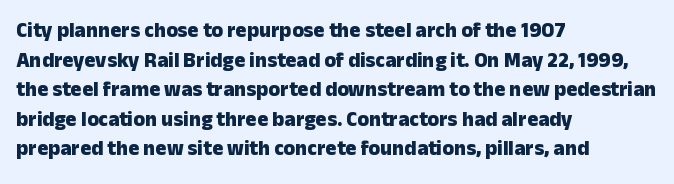
The image shows 21 px bold type, upright; set left-aligned, normal line spacing (1.41x), normal letter spacing, not underlined.
